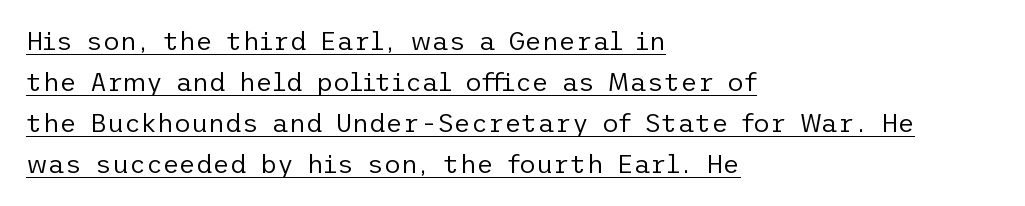
The lines sit at an ordinary, default distance from one another. In designer terms, the underline attribute is active on this setting. The type is set solid horizontally, with unmodified tracking. These lines were composed using upright roman letters. A classic flush-left, rag-right setting is used for this passage.
